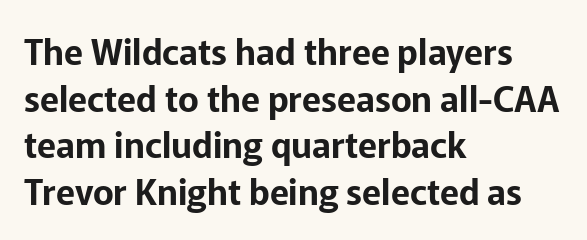
{"serif": "no", "italic": "no", "width": "normal", "stroke_contrast": "low", "x_height": "medium", "monospaced": "no", "underline": "no", "align": "left", "line_spacing": "normal", "line_spacing_ratio": 1.33, "letter_spacing": "normal", "letter_spacing_em": 0.0, "glyph_px": 35}
